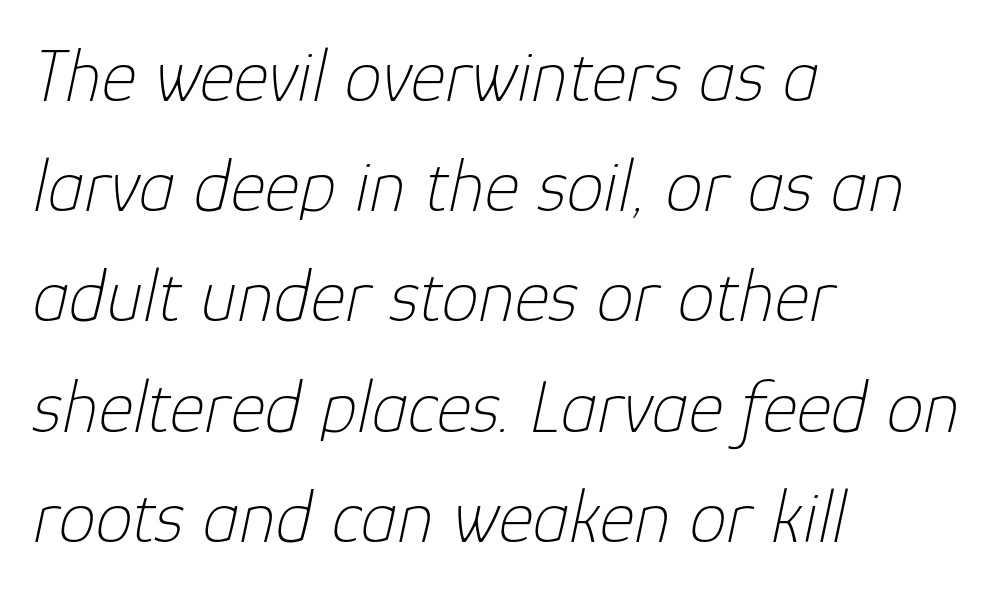
{"italic": "yes", "lean": "right", "slant_degrees": 12, "bold": "no", "weight": "thin", "width": "normal", "stroke_contrast": "low", "x_height": "medium", "monospaced": "no", "underline": "no", "align": "left", "line_spacing": "normal", "line_spacing_ratio": 1.47, "letter_spacing": "normal", "letter_spacing_em": 0.0, "glyph_px": 75}
